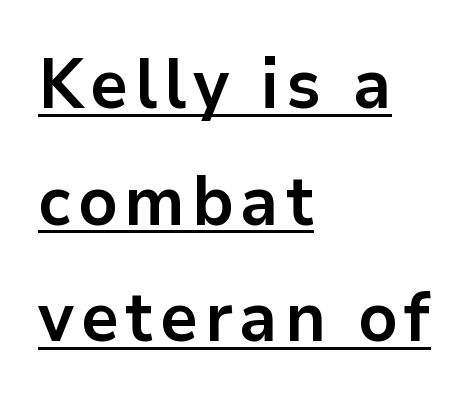
The image shows 69 px bold sans-serif type, upright; set left-aligned, normal line spacing (1.69x), underlined; low stroke contrast and a medium x-height.
